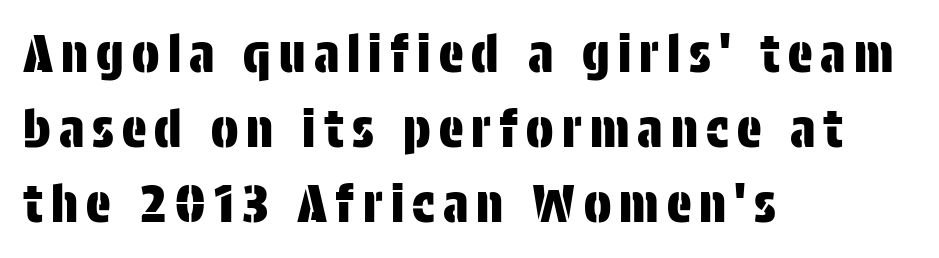
The image shows 51 px condensed sans-serif type, upright; set left-aligned, normal line spacing (1.47x), not underlined; low stroke contrast and a large x-height.
